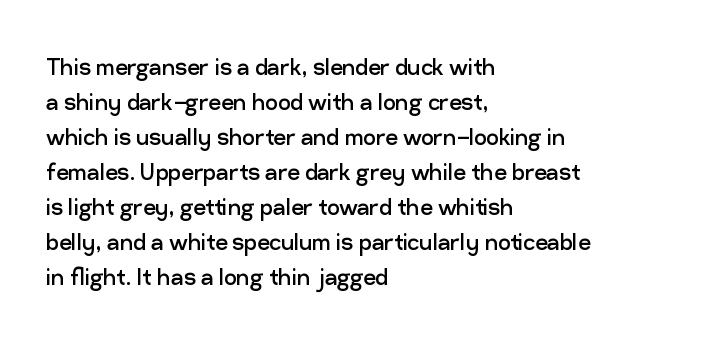
{"serif": "no", "italic": "no", "bold": "no", "weight": "regular", "width": "normal", "stroke_contrast": "low", "x_height": "medium", "monospaced": "no", "underline": "no", "align": "left", "line_spacing": "normal", "line_spacing_ratio": 1.25, "letter_spacing": "normal", "letter_spacing_em": 0.0, "glyph_px": 28}
